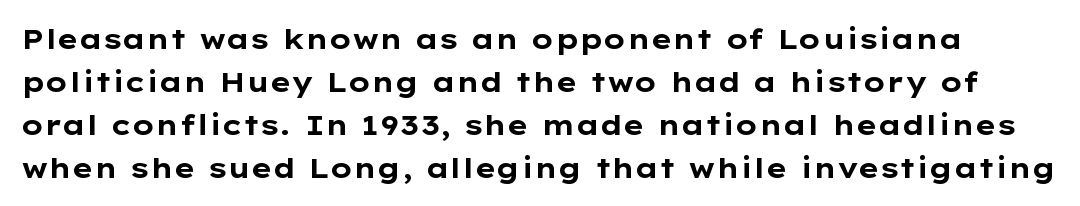
Q: Is the text bold? A: Yes.
Q: Is the text italic (slanted)? A: No, it is upright.
Q: Is the typeface a serif or a sans-serif typeface? A: Sans-serif.
Q: Is the text underlined? A: No.
Q: Is the spacing between letters normal or unusually wide? A: Normal.
Q: Is the spacing between lines tight, normal or loose? A: Normal.
Q: Width (condensed, normal, or wide)? A: Wide.
Q: Stroke contrast? A: Low.
Q: x-height? A: Medium.
Q: Monospaced? A: No.
